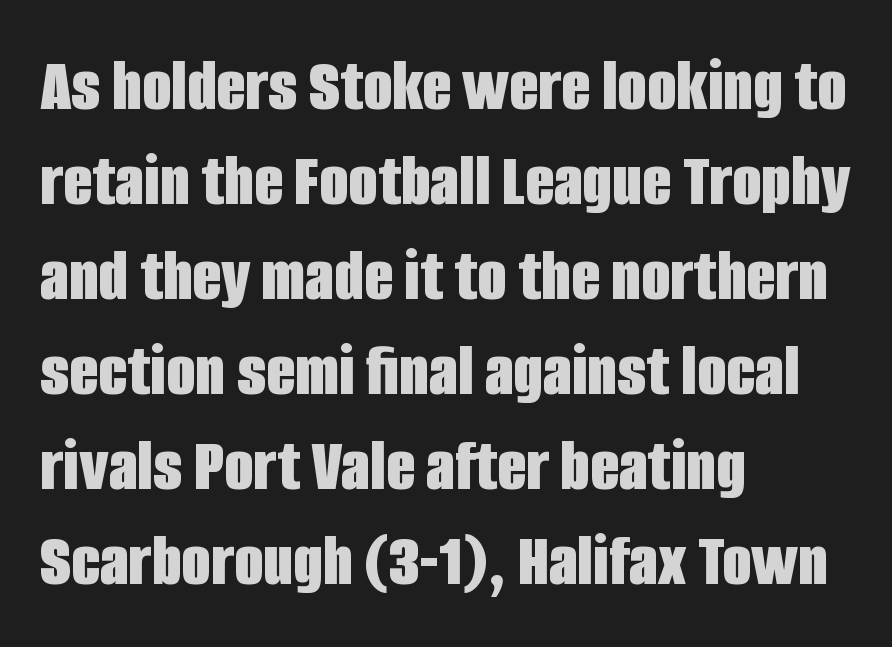
{"serif": "no", "italic": "no", "bold": "yes", "weight": "bold", "width": "condensed", "stroke_contrast": "low", "x_height": "large", "monospaced": "no", "underline": "no", "align": "left", "line_spacing": "normal", "line_spacing_ratio": 1.25, "letter_spacing": "normal", "letter_spacing_em": 0.0, "glyph_px": 76}
